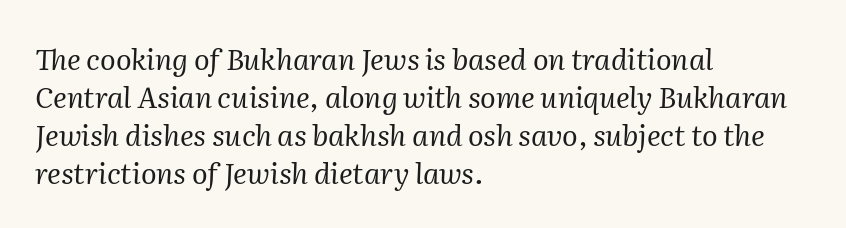
Q: Is the text bold? A: No.
Q: Is the text italic (slanted)? A: Yes, it leans right by about 2 degrees.
Q: Is the typeface a serif or a sans-serif typeface? A: Serif.
Q: Is the text underlined? A: No.
Q: How is the paragraph aligned? A: Left-aligned.
Q: Is the spacing between letters normal or unusually wide? A: Normal.
Q: Is the spacing between lines tight, normal or loose? A: Normal.
Q: Width (condensed, normal, or wide)? A: Normal.
Q: Stroke contrast? A: Medium.
Q: x-height? A: Medium.
Q: Monospaced? A: No.
